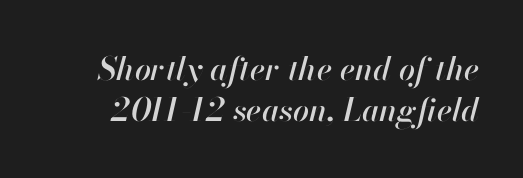
{"italic": "yes", "lean": "right", "slant_degrees": 13, "width": "normal", "stroke_contrast": "high", "x_height": "small", "monospaced": "no", "underline": "no", "line_spacing": "normal", "line_spacing_ratio": 1.27, "letter_spacing": "normal", "letter_spacing_em": 0.0, "glyph_px": 32}
